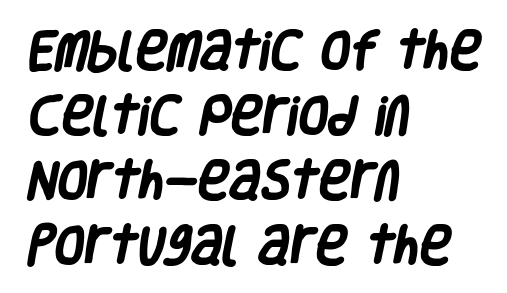
Q: Is the text bold? A: Yes.
Q: Is the typeface a serif or a sans-serif typeface? A: Sans-serif.
Q: Is the text underlined? A: No.
Q: How is the paragraph aligned? A: Left-aligned.
Q: Is the spacing between letters normal or unusually wide? A: Normal.
Q: Is the spacing between lines tight, normal or loose? A: Normal.
Q: Width (condensed, normal, or wide)? A: Condensed.
Q: Stroke contrast? A: Low.
Q: x-height? A: Large.
Q: Monospaced? A: No.
